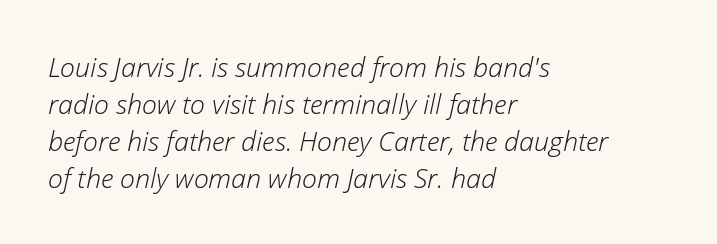
Q: Is the text bold? A: No.
Q: Is the text italic (slanted)? A: Yes, it leans right by about 12 degrees.
Q: Is the text underlined? A: No.
Q: How is the paragraph aligned? A: Left-aligned.
Q: Is the spacing between letters normal or unusually wide? A: Normal.
Q: Is the spacing between lines tight, normal or loose? A: Normal.
